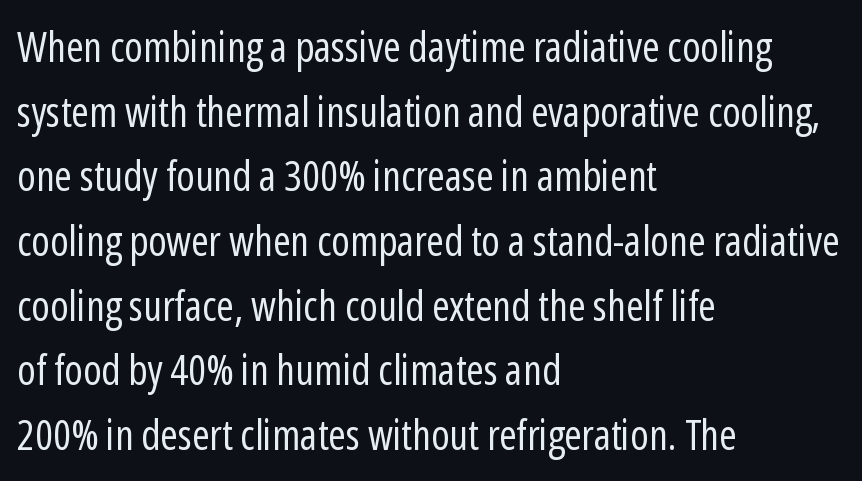
Each word holds together tightly as a unit, with standard inter-letter gaps. The face looks like a standard text weight, possibly lighter. Vertically, the passage feels balanced, rows spaced as you'd expect. Every row of glyphs begins at an identical x-position on the left.
